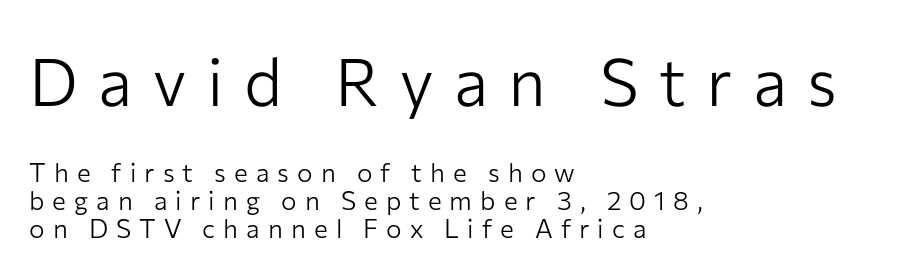
{"serif": "no", "italic": "no", "bold": "no", "weight": "light", "width": "normal", "stroke_contrast": "low", "x_height": "medium", "monospaced": "no", "underline": "no", "align": "left", "line_spacing": "tight", "line_spacing_ratio": 1.07, "letter_spacing": "wide", "letter_spacing_em": 0.31, "larger_block": "first", "size_ratio": 2.54, "glyph_px": 66}
